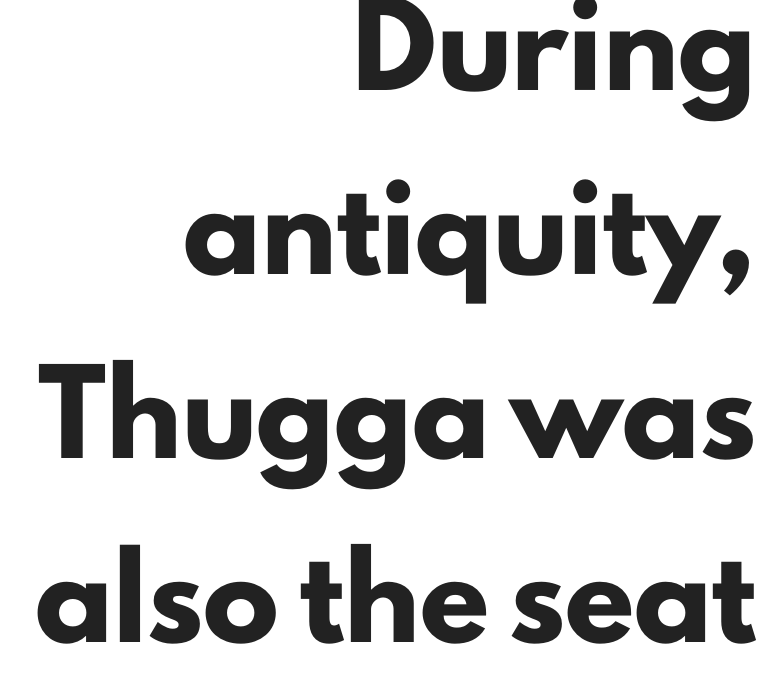
Q: Is the text bold? A: Yes.
Q: Is the text italic (slanted)? A: No, it is upright.
Q: Is the typeface a serif or a sans-serif typeface? A: Sans-serif.
Q: Is the text underlined? A: No.
Q: How is the paragraph aligned? A: Right-aligned.
Q: Is the spacing between letters normal or unusually wide? A: Normal.
Q: Is the spacing between lines tight, normal or loose? A: Loose.
Q: Width (condensed, normal, or wide)? A: Normal.
Q: Stroke contrast? A: Low.
Q: x-height? A: Small.
Q: Monospaced? A: No.
